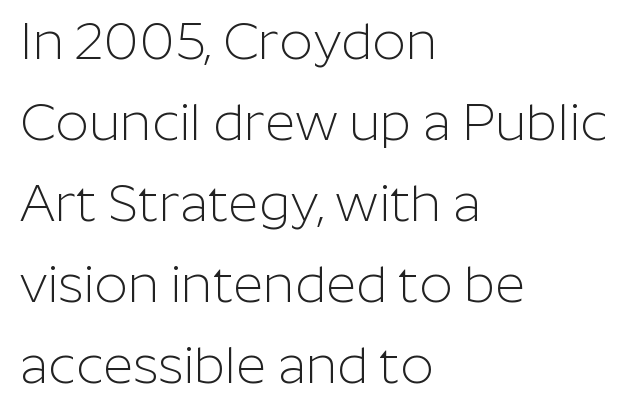
Q: Is the text bold? A: No.
Q: Is the text italic (slanted)? A: No, it is upright.
Q: Is the typeface a serif or a sans-serif typeface? A: Sans-serif.
Q: Is the text underlined? A: No.
Q: How is the paragraph aligned? A: Left-aligned.
Q: Is the spacing between letters normal or unusually wide? A: Normal.
Q: Is the spacing between lines tight, normal or loose? A: Normal.
Q: Width (condensed, normal, or wide)? A: Normal.
Q: Stroke contrast? A: Low.
Q: x-height? A: Medium.
Q: Monospaced? A: No.
